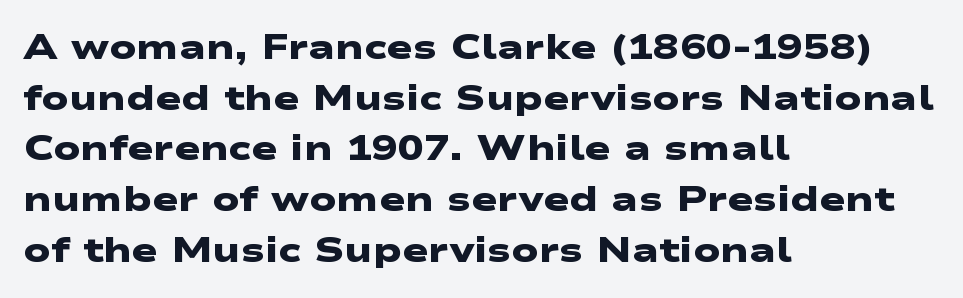
The image shows 35 px heavy, wide sans-serif type; set left-aligned, normal line spacing (1.45x), normal letter spacing, not underlined; low stroke contrast and a medium x-height.
